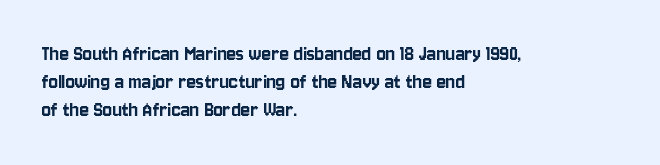
Q: Is the text italic (slanted)? A: No, it is upright.
Q: Is the text underlined? A: No.
Q: How is the paragraph aligned? A: Left-aligned.
Q: Is the spacing between letters normal or unusually wide? A: Normal.
Q: Is the spacing between lines tight, normal or loose? A: Normal.
